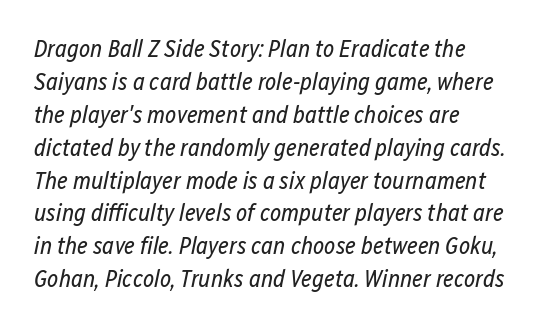
{"italic": "yes", "lean": "right", "slant_degrees": 12, "bold": "no", "underline": "no", "align": "left", "line_spacing": "normal", "line_spacing_ratio": 1.37, "letter_spacing": "normal", "letter_spacing_em": 0.0, "glyph_px": 24}
